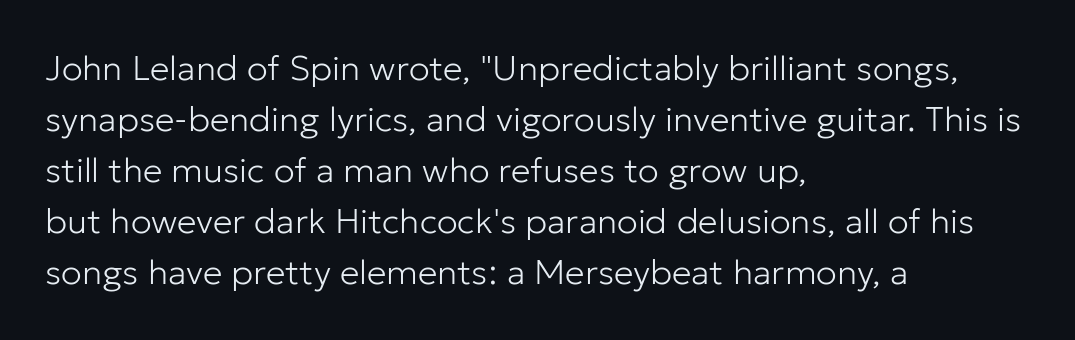
The font's upright variant was chosen for this text. Alignment: flush left. Stroke terminals: plain, sans-serif. These lines sit exactly where default settings would place them. The characters are drawn with everyday or finer stroke widths. The baseline area is clear.
